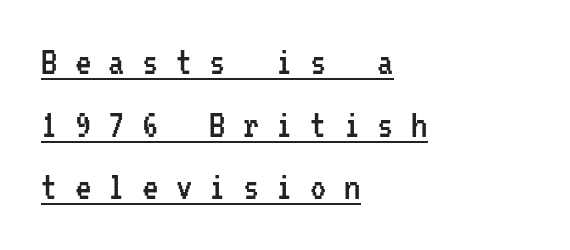
Q: Is the text bold? A: No.
Q: Is the text italic (slanted)? A: No, it is upright.
Q: Is the typeface a serif or a sans-serif typeface? A: Sans-serif.
Q: Is the text underlined? A: Yes.
Q: How is the paragraph aligned? A: Left-aligned.
Q: Is the spacing between letters normal or unusually wide? A: Unusually wide.
Q: Is the spacing between lines tight, normal or loose? A: Normal.
Q: Width (condensed, normal, or wide)? A: Condensed.
Q: Stroke contrast? A: Low.
Q: x-height? A: Medium.
Q: Monospaced? A: Yes.
